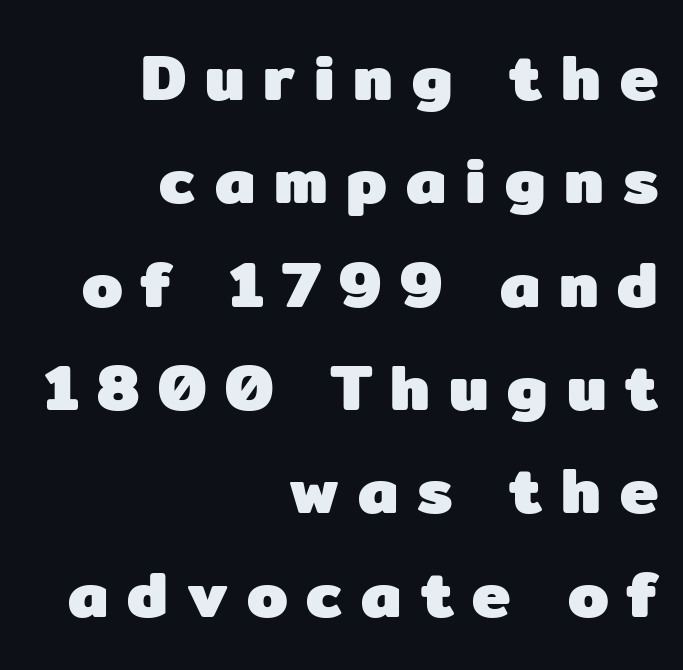
This sample has the flowing, uneven cadence of proportional lettering. Anything drawn beneath the words? Only blank space. Serifs: no, the terminals of the letterforms are clean. Reading down the column, the eye jumps a familiar distance to each next line.
